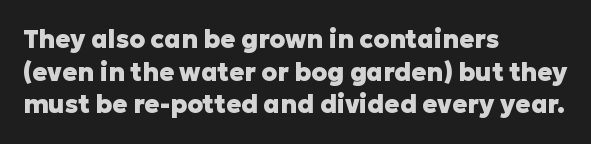
The image shows 25 px bold type, upright; set left-aligned, normal line spacing (1.31x), normal letter spacing, not underlined.
